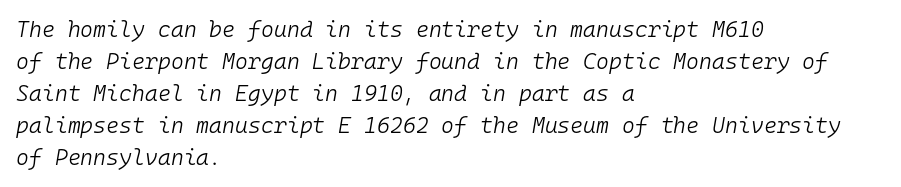
{"italic": "yes", "lean": "right", "slant_degrees": 10, "bold": "no", "underline": "no", "align": "left", "line_spacing": "normal", "line_spacing_ratio": 1.45, "letter_spacing": "normal", "letter_spacing_em": 0.0, "glyph_px": 22}
